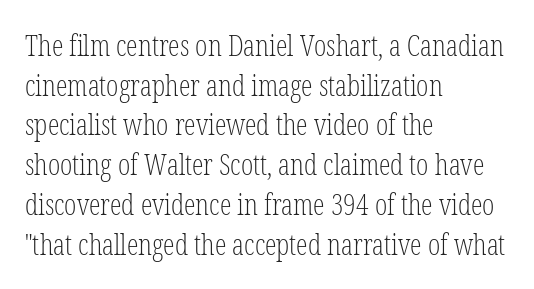
{"serif": "yes", "italic": "no", "bold": "no", "weight": "light", "width": "condensed", "stroke_contrast": "low", "x_height": "medium", "monospaced": "no", "underline": "no", "align": "left", "line_spacing": "normal", "line_spacing_ratio": 1.37, "letter_spacing": "normal", "letter_spacing_em": 0.0, "glyph_px": 29}
